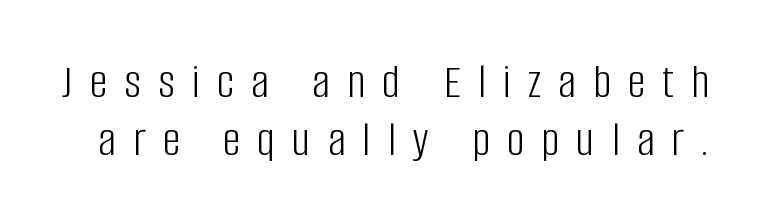
Q: Is the text bold? A: No.
Q: Is the text italic (slanted)? A: No, it is upright.
Q: Is the typeface a serif or a sans-serif typeface? A: Sans-serif.
Q: Is the text underlined? A: No.
Q: Is the spacing between letters normal or unusually wide? A: Unusually wide.
Q: Width (condensed, normal, or wide)? A: Condensed.
Q: Stroke contrast? A: Low.
Q: x-height? A: Large.
Q: Monospaced? A: No.
